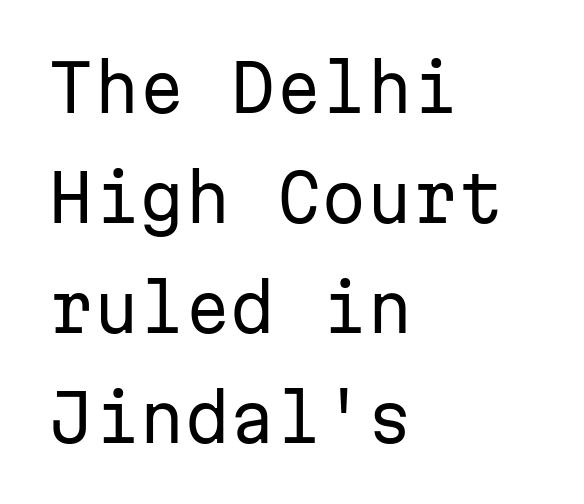
Q: Is the text bold? A: No.
Q: Is the text italic (slanted)? A: No, it is upright.
Q: Is the typeface a serif or a sans-serif typeface? A: Sans-serif.
Q: Is the text underlined? A: No.
Q: How is the paragraph aligned? A: Left-aligned.
Q: Is the spacing between letters normal or unusually wide? A: Normal.
Q: Is the spacing between lines tight, normal or loose? A: Normal.
Q: Width (condensed, normal, or wide)? A: Normal.
Q: Stroke contrast? A: Low.
Q: x-height? A: Medium.
Q: Monospaced? A: Yes.
